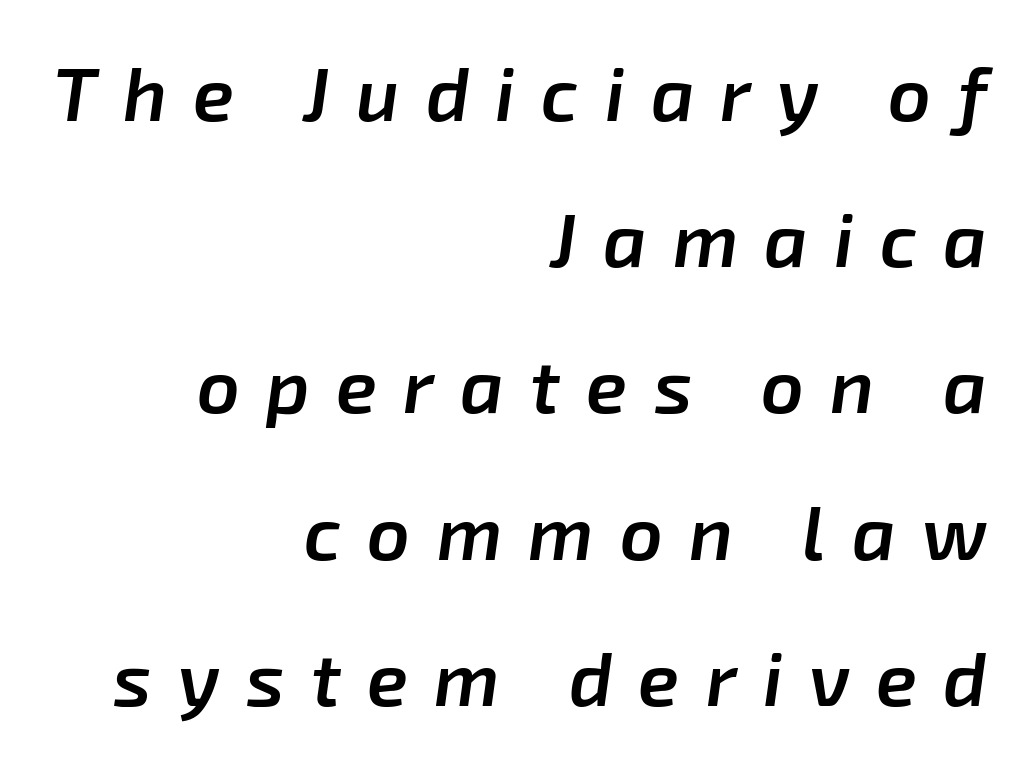
Only glyphs here, with clear space below each row. Compared with typical paragraphs, the rows here are farther apart. The strokes are fattened partway — semibold, not bold. Where is the straight margin? On the right. Glyph-to-glyph distance is far greater than everyday printed text.
